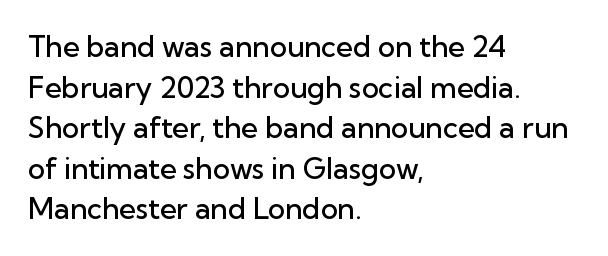
Q: Is the text bold? A: Semi-bold.
Q: Is the text italic (slanted)? A: No, it is upright.
Q: Is the typeface a serif or a sans-serif typeface? A: Sans-serif.
Q: Is the text underlined? A: No.
Q: How is the paragraph aligned? A: Left-aligned.
Q: Is the spacing between letters normal or unusually wide? A: Normal.
Q: Is the spacing between lines tight, normal or loose? A: Normal.
Q: Width (condensed, normal, or wide)? A: Normal.
Q: Stroke contrast? A: Low.
Q: x-height? A: Medium.
Q: Monospaced? A: No.
